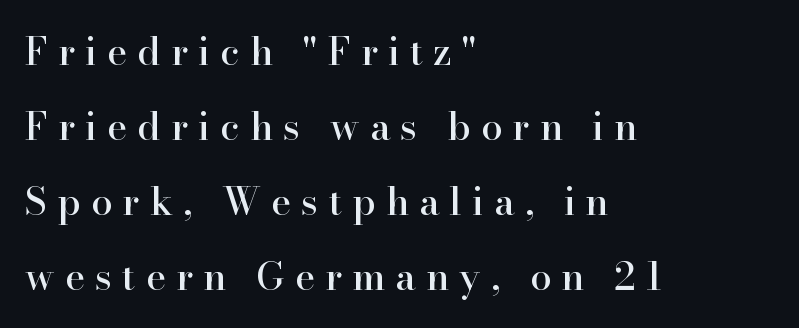
The image shows 38 px serif type, upright; set left-aligned, loose line spacing (1.97x), unusually wide letter spacing (+0.27 em), not underlined; high stroke contrast and a small x-height.
